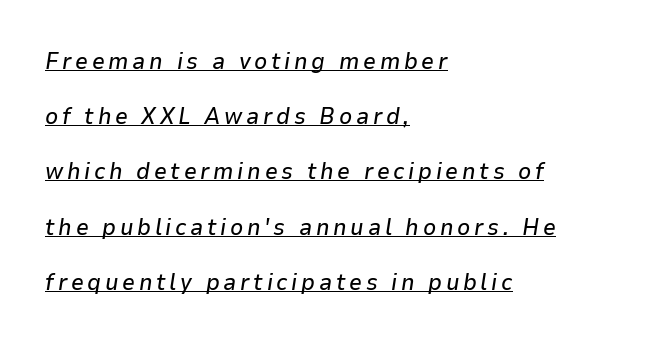
{"italic": "yes", "lean": "right", "slant_degrees": 9, "underline": "yes", "align": "left", "line_spacing": "loose", "line_spacing_ratio": 2.4, "glyph_px": 23}
